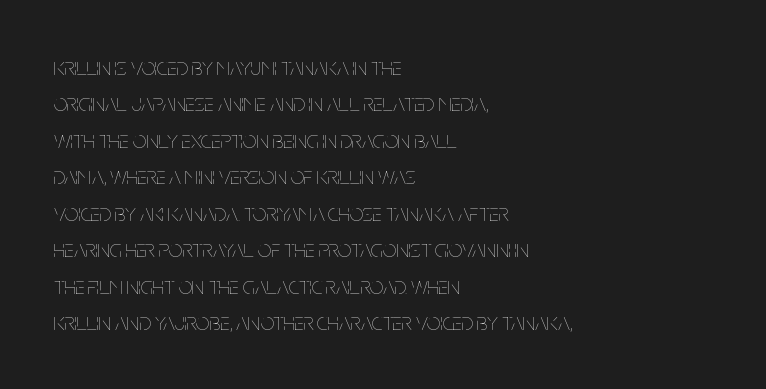
Q: Is the text bold? A: No.
Q: Is the text italic (slanted)? A: No, it is upright.
Q: Is the text underlined? A: No.
Q: How is the paragraph aligned? A: Left-aligned.
Q: Is the spacing between letters normal or unusually wide? A: Normal.
Q: Is the spacing between lines tight, normal or loose? A: Normal.
